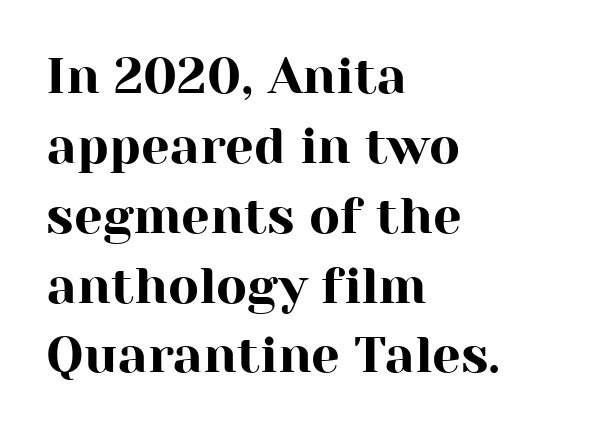
{"serif": "yes", "italic": "no", "width": "normal", "stroke_contrast": "high", "x_height": "medium", "monospaced": "no", "underline": "no", "align": "left", "line_spacing": "normal", "line_spacing_ratio": 1.37, "letter_spacing": "normal", "letter_spacing_em": 0.0, "glyph_px": 51}
